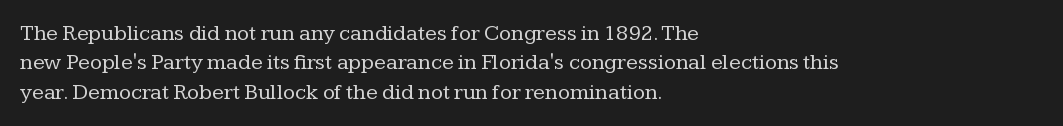
Q: Is the text bold? A: No.
Q: Is the text italic (slanted)? A: No, it is upright.
Q: Is the text underlined? A: No.
Q: How is the paragraph aligned? A: Left-aligned.
Q: Is the spacing between letters normal or unusually wide? A: Normal.
Q: Is the spacing between lines tight, normal or loose? A: Normal.
